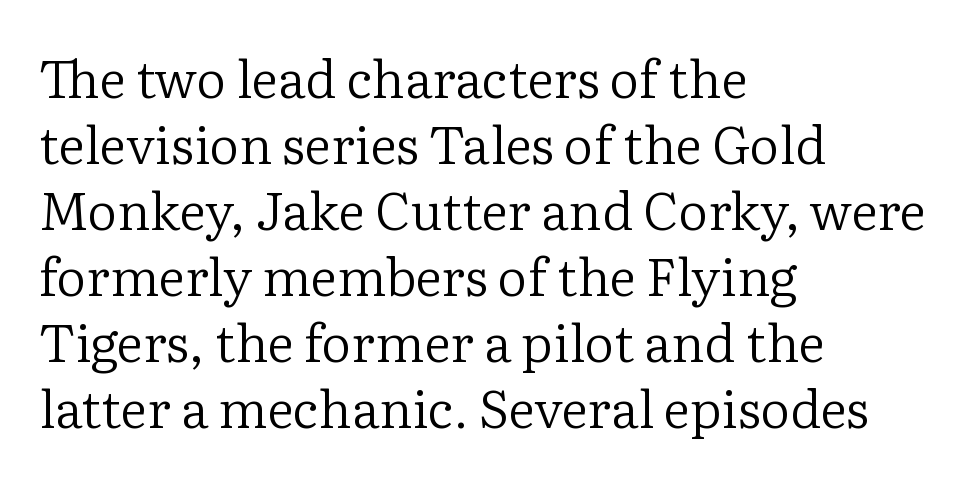
{"serif": "yes", "italic": "no", "bold": "no", "weight": "regular", "width": "normal", "stroke_contrast": "low", "x_height": "medium", "monospaced": "no", "underline": "no", "align": "left", "line_spacing": "normal", "line_spacing_ratio": 1.27, "letter_spacing": "normal", "letter_spacing_em": 0.0, "glyph_px": 52}
